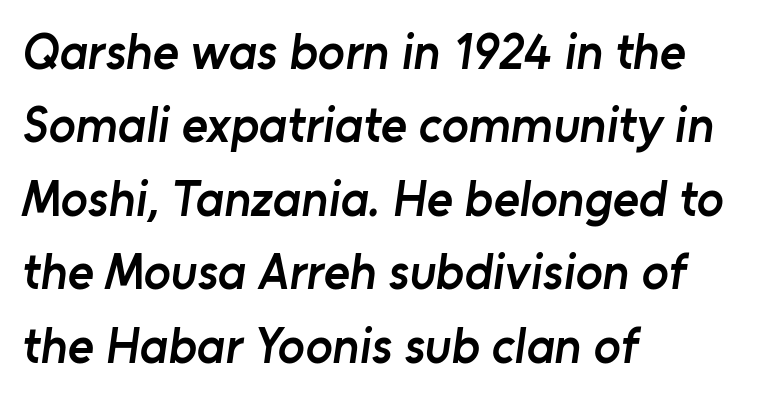
The image shows 50 px semibold sans-serif type; set left-aligned, normal line spacing (1.47x), normal letter spacing, not underlined; low stroke contrast and a medium x-height.
